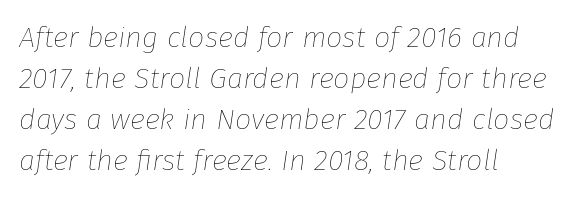
{"italic": "yes", "lean": "right", "slant_degrees": 8, "bold": "no", "weight": "thin", "width": "normal", "stroke_contrast": "low", "x_height": "medium", "monospaced": "no", "underline": "no", "align": "left", "line_spacing": "normal", "line_spacing_ratio": 1.41, "letter_spacing": "normal", "letter_spacing_em": 0.0, "glyph_px": 29}
